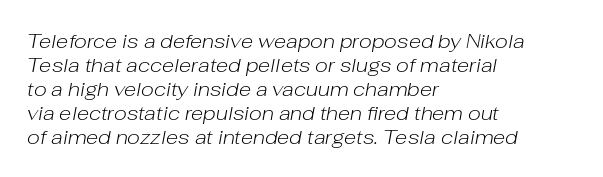
Q: Is the text bold? A: No.
Q: Is the text italic (slanted)? A: Yes, it leans right by about 10 degrees.
Q: Is the text underlined? A: No.
Q: How is the paragraph aligned? A: Left-aligned.
Q: Is the spacing between letters normal or unusually wide? A: Normal.
